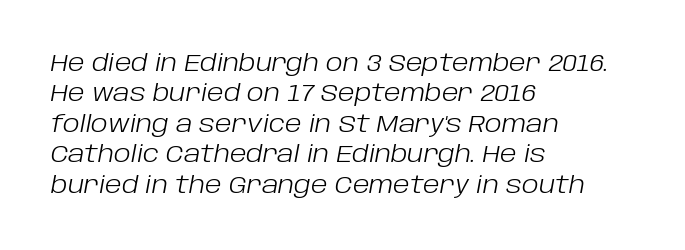
It's the slanting kind of type. Underline: absent. Is the stroke heavy? The answer is a plain regular-or-lighter. The lines are quadded left. This sample uses plain, unmodified letter spacing.
